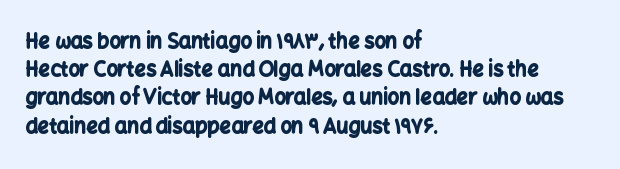
Q: Is the text bold? A: Yes.
Q: Is the text italic (slanted)? A: No, it is upright.
Q: Is the text underlined? A: No.
Q: How is the paragraph aligned? A: Left-aligned.
Q: Is the spacing between letters normal or unusually wide? A: Normal.
Q: Is the spacing between lines tight, normal or loose? A: Normal.
